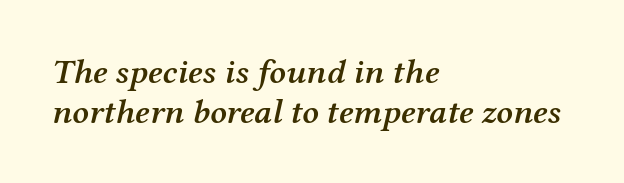
Q: Is the text bold? A: Semi-bold.
Q: Is the text italic (slanted)? A: Yes, it leans right by about 12 degrees.
Q: Is the typeface a serif or a sans-serif typeface? A: Serif.
Q: Is the text underlined? A: No.
Q: How is the paragraph aligned? A: Left-aligned.
Q: Is the spacing between letters normal or unusually wide? A: Normal.
Q: Is the spacing between lines tight, normal or loose? A: Tight.
Q: Width (condensed, normal, or wide)? A: Normal.
Q: Stroke contrast? A: Medium.
Q: x-height? A: Medium.
Q: Monospaced? A: No.
